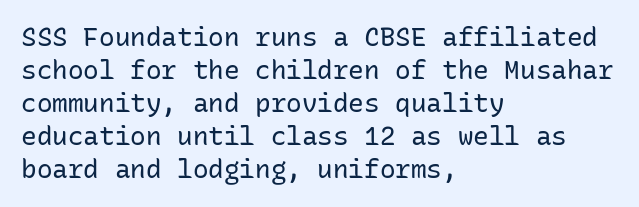
{"italic": "no", "bold": "no", "underline": "no", "align": "left", "line_spacing": "normal", "line_spacing_ratio": 1.27, "letter_spacing": "normal", "letter_spacing_em": 0.0, "glyph_px": 26}
